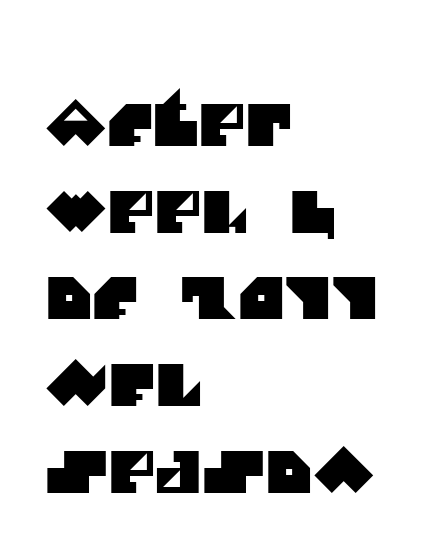
The image shows 57 px sans-serif type; set left-aligned, normal line spacing (1.52x), normal letter spacing, not underlined; medium stroke contrast and a large x-height.
